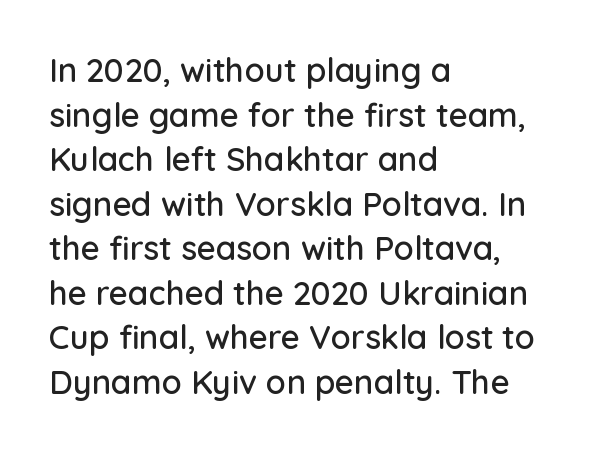
Descenders are the only things crossing below the line. These lines sit exactly where default settings would place them. Check where the strokes stop: nothing finishes them off — pure sans. Reading down the block, your eye returns to a fixed left position each line. This is roman type, the default non-slanted kind. Caption: standard tracking, unaltered.
